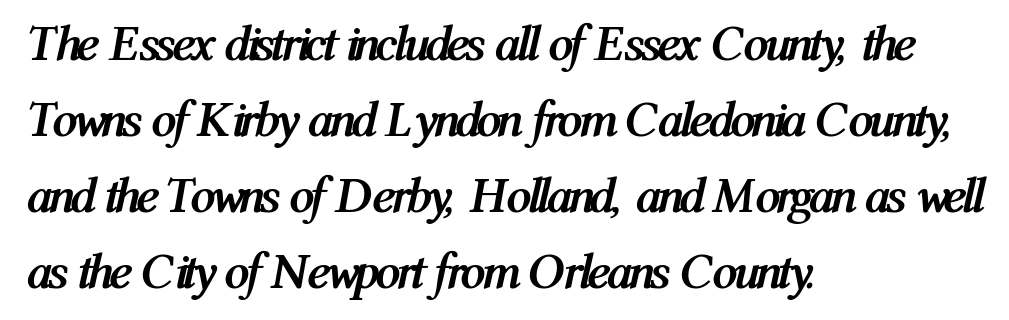
The image shows 50 px semibold, condensed type, italic (leaning right); set left-aligned, normal line spacing (1.52x), normal letter spacing, not underlined; medium stroke contrast and a medium x-height.
